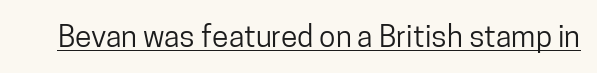
{"serif": "no", "italic": "no", "width": "condensed", "stroke_contrast": "low", "x_height": "medium", "monospaced": "no", "underline": "yes", "letter_spacing": "normal", "letter_spacing_em": 0.0, "glyph_px": 30}
